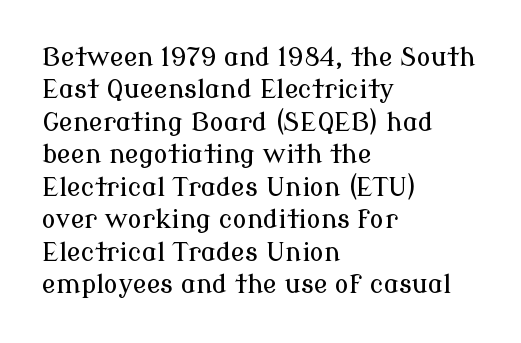
{"italic": "no", "underline": "no", "align": "left", "line_spacing": "normal", "line_spacing_ratio": 1.25, "letter_spacing": "normal", "letter_spacing_em": 0.0, "glyph_px": 26}
